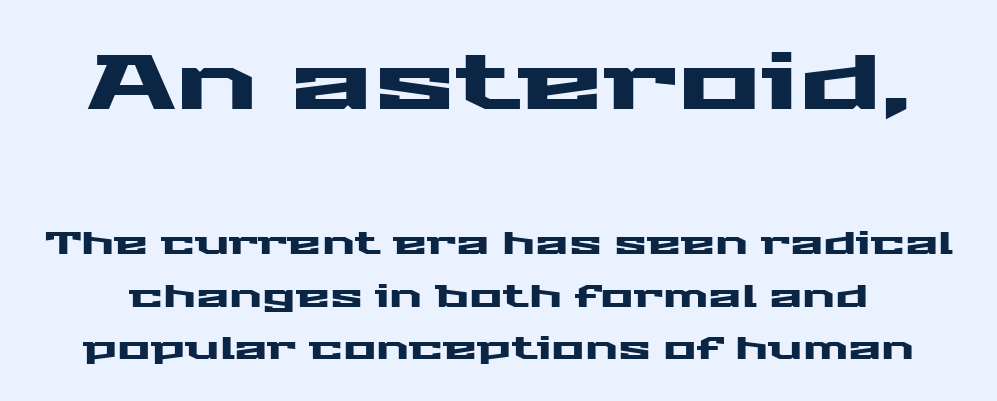
These lines are rendered in a variable-pitch font. The rendering keeps characters at their native spacing. No feet cap the strokes, marking this as sans-serif type. Line spacing here is normal. Ascenders rise straight up at ninety degrees. The rendering shrinks the type as you move from the upper chunk to the lower.
